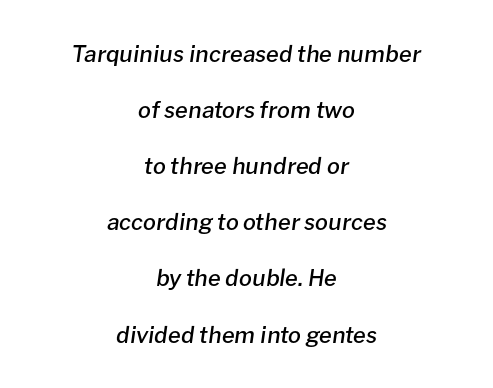
Q: Is the text bold? A: Semi-bold.
Q: Is the text italic (slanted)? A: Yes, it leans right by about 8 degrees.
Q: Is the text underlined? A: No.
Q: How is the paragraph aligned? A: Centered.
Q: Is the spacing between letters normal or unusually wide? A: Normal.
Q: Is the spacing between lines tight, normal or loose? A: Loose.
